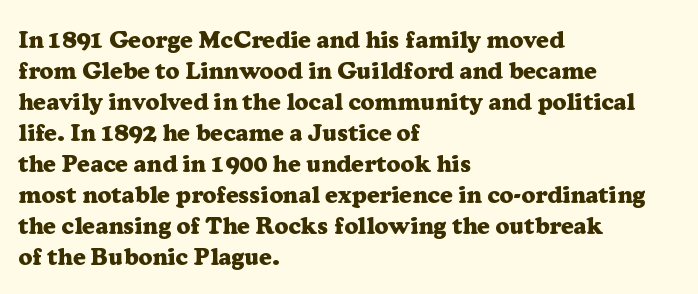
If you measured baseline to baseline, you'd find a middling distance. The specimen reads as upright at a glance. Glyph-to-glyph distance matches everyday printed text. Heavy, bold letterforms. Each row of text sits above clean, open space.
